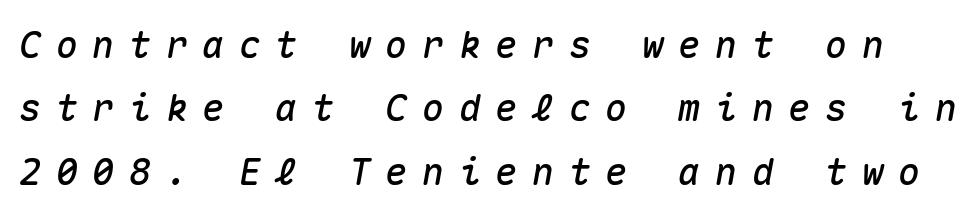
Q: Is the text italic (slanted)? A: Yes, it leans right by about 10 degrees.
Q: Is the text underlined? A: No.
Q: Is the spacing between letters normal or unusually wide? A: Unusually wide.
Q: Width (condensed, normal, or wide)? A: Normal.
Q: Stroke contrast? A: Medium.
Q: x-height? A: Medium.
Q: Monospaced? A: Yes.
